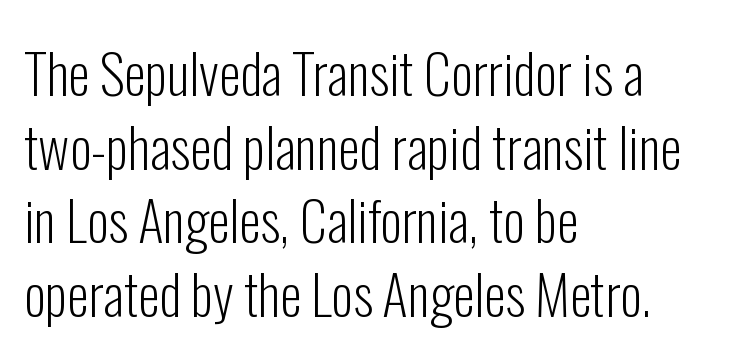
The image shows 55 px light, condensed sans-serif type, upright; set left-aligned, normal line spacing (1.34x), normal letter spacing, not underlined; low stroke contrast and a medium x-height.
